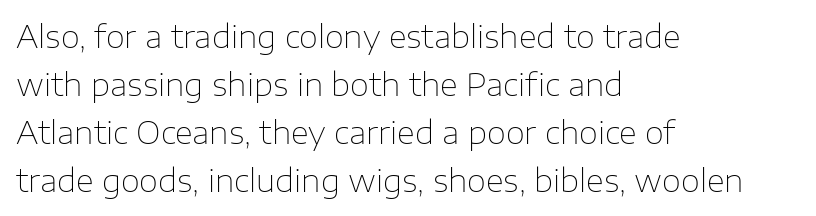
Q: Is the text bold? A: No.
Q: Is the text italic (slanted)? A: No, it is upright.
Q: Is the typeface a serif or a sans-serif typeface? A: Sans-serif.
Q: Is the text underlined? A: No.
Q: How is the paragraph aligned? A: Left-aligned.
Q: Is the spacing between letters normal or unusually wide? A: Normal.
Q: Is the spacing between lines tight, normal or loose? A: Normal.
Q: Width (condensed, normal, or wide)? A: Normal.
Q: Stroke contrast? A: Low.
Q: x-height? A: Medium.
Q: Monospaced? A: No.
